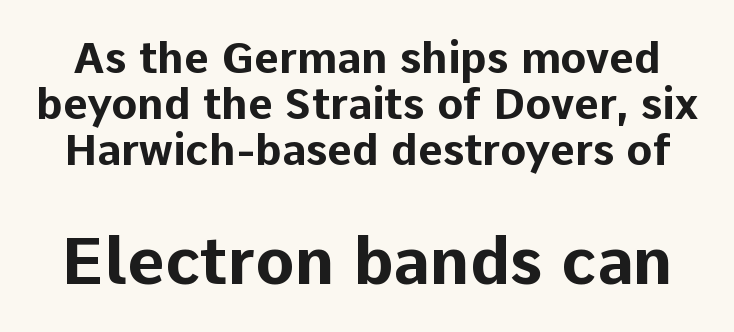
{"serif": "no", "italic": "no", "bold": "yes", "weight": "bold", "width": "normal", "stroke_contrast": "low", "x_height": "medium", "monospaced": "no", "underline": "no", "line_spacing": "tight", "line_spacing_ratio": 1.07, "letter_spacing": "normal", "letter_spacing_em": 0.0, "larger_block": "second", "size_ratio": 1.51, "glyph_px": 65}
